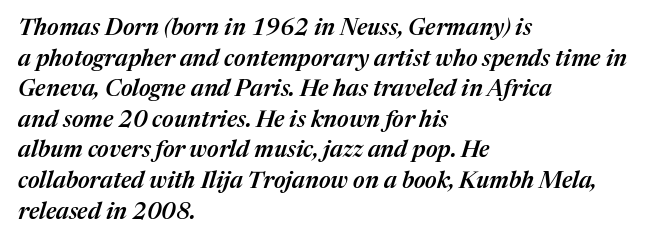
Here the glyphs are tracked normally, forming tight word shapes. The lines sit at an ordinary, default distance from one another. Slant detected: the letters are inclined. Layout note: lines flush left.
